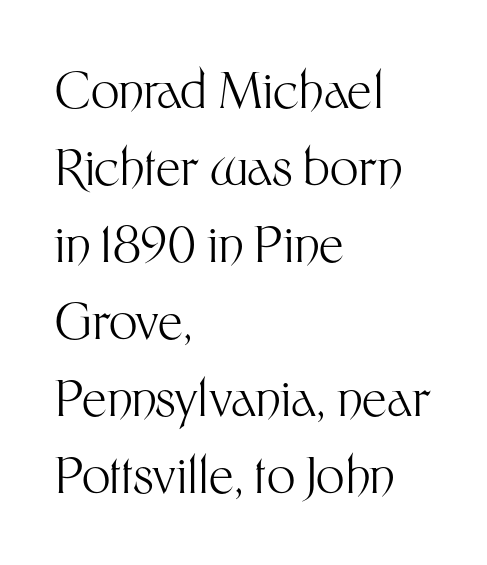
{"serif": "no", "italic": "no", "bold": "no", "weight": "light", "width": "normal", "stroke_contrast": "medium", "x_height": "medium", "monospaced": "no", "underline": "no", "align": "left", "line_spacing": "normal", "line_spacing_ratio": 1.54, "letter_spacing": "normal", "letter_spacing_em": 0.0, "glyph_px": 50}
